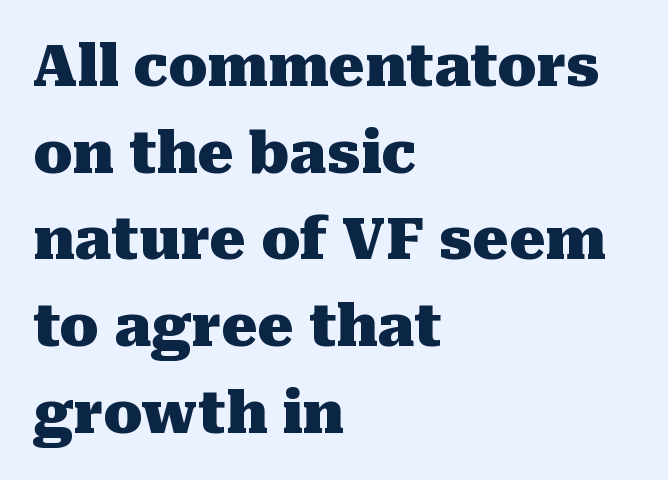
Q: Is the text bold? A: Yes.
Q: Is the text italic (slanted)? A: No, it is upright.
Q: Is the typeface a serif or a sans-serif typeface? A: Serif.
Q: Is the text underlined? A: No.
Q: How is the paragraph aligned? A: Left-aligned.
Q: Is the spacing between letters normal or unusually wide? A: Normal.
Q: Is the spacing between lines tight, normal or loose? A: Normal.
Q: Width (condensed, normal, or wide)? A: Normal.
Q: Stroke contrast? A: Medium.
Q: x-height? A: Medium.
Q: Monospaced? A: No.
